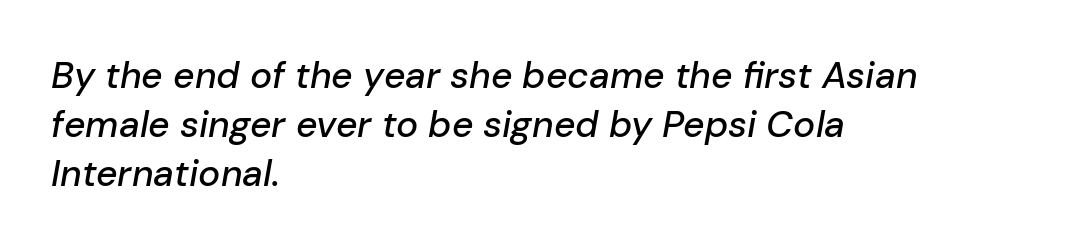
Q: Is the text italic (slanted)? A: Yes, it leans right by about 10 degrees.
Q: Is the text underlined? A: No.
Q: How is the paragraph aligned? A: Left-aligned.
Q: Is the spacing between letters normal or unusually wide? A: Normal.
Q: Is the spacing between lines tight, normal or loose? A: Normal.
Q: Width (condensed, normal, or wide)? A: Normal.
Q: Stroke contrast? A: Low.
Q: x-height? A: Medium.
Q: Monospaced? A: No.
